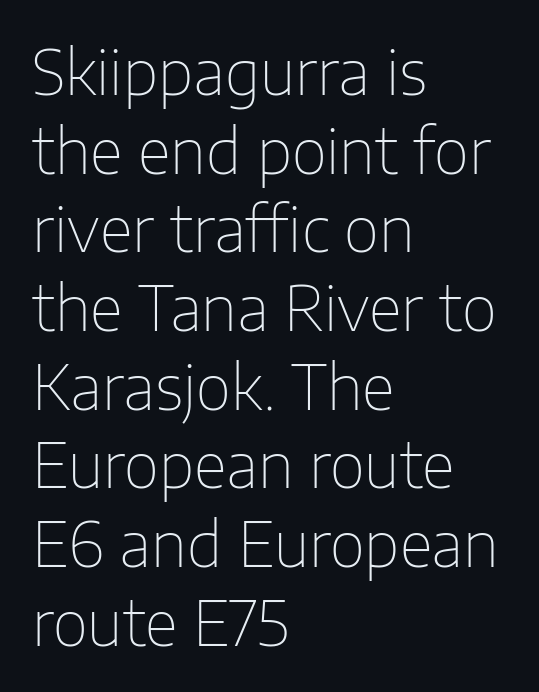
{"serif": "no", "italic": "no", "bold": "no", "weight": "thin", "width": "normal", "stroke_contrast": "low", "x_height": "medium", "monospaced": "no", "underline": "no", "align": "left", "line_spacing": "normal", "line_spacing_ratio": 1.29, "letter_spacing": "normal", "letter_spacing_em": 0.0, "glyph_px": 61}
